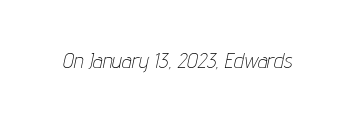
Each word holds together tightly as a unit, with standard inter-letter gaps. Style check: oblique. Lines of text with bare space underneath. Heaviness? Minimal to ordinary, like unemphasized prose.
